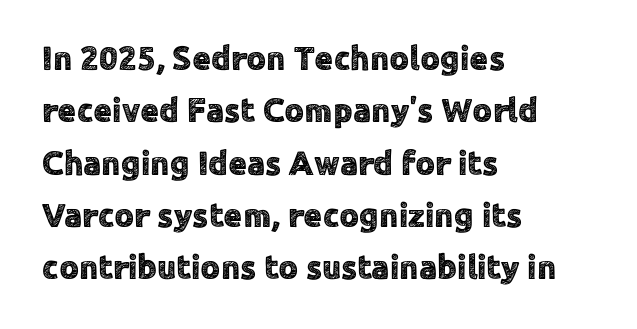
The image shows 34 px sans-serif type, upright; set left-aligned, normal line spacing (1.54x), normal letter spacing, not underlined; a medium x-height.
